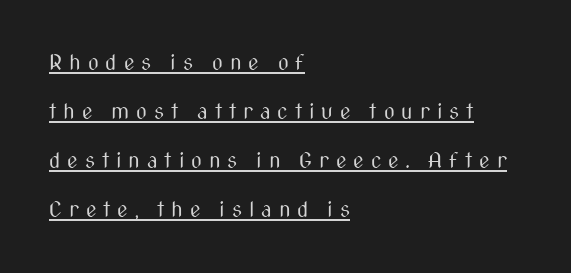
The image shows 21 px text type, upright; set left-aligned, loose line spacing (2.34x), unusually wide letter spacing (+0.33 em), underlined.
